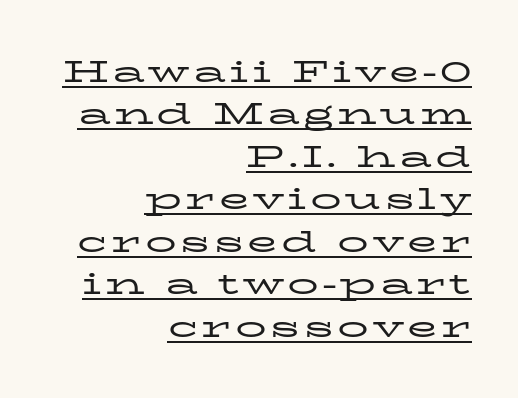
The image shows 31 px regular-weight, wide serif type, upright; set right-aligned, normal line spacing (1.37x), underlined; low stroke contrast and a medium x-height.
